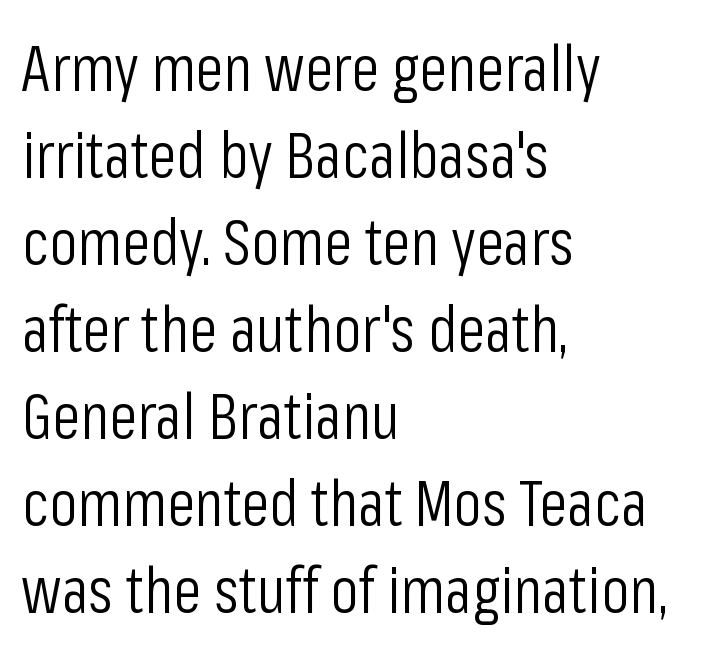
The zone under the glyphs is completely vacant. Ascenders rise straight up at ninety degrees. Students, observe: this is what conventionally led text looks like. The letters sit at their default tracking, neither squeezed nor spread. Here the designer chose a conventional face with non-uniform glyph widths.
